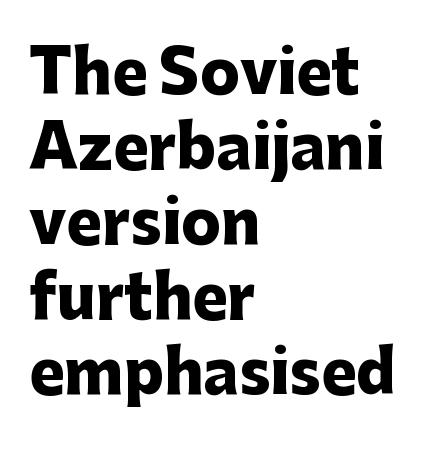
Q: Is the text bold? A: Yes.
Q: Is the text italic (slanted)? A: No, it is upright.
Q: Is the typeface a serif or a sans-serif typeface? A: Sans-serif.
Q: Is the text underlined? A: No.
Q: How is the paragraph aligned? A: Left-aligned.
Q: Is the spacing between letters normal or unusually wide? A: Normal.
Q: Is the spacing between lines tight, normal or loose? A: Normal.
Q: Width (condensed, normal, or wide)? A: Normal.
Q: Stroke contrast? A: Low.
Q: x-height? A: Medium.
Q: Monospaced? A: No.
